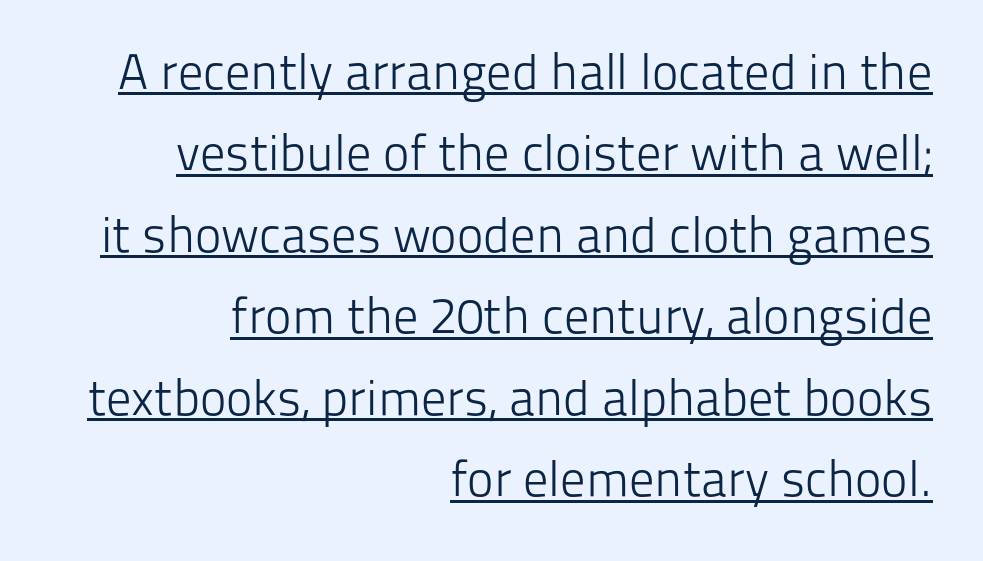
The image shows 50 px light sans-serif type, upright; set right-aligned, normal line spacing (1.63x), normal letter spacing, underlined; low stroke contrast and a medium x-height.
